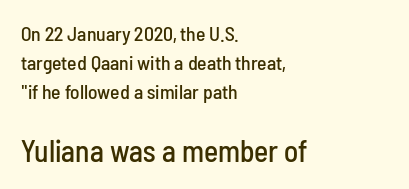
{"serif": "no", "italic": "no", "width": "condensed", "stroke_contrast": "low", "x_height": "medium", "monospaced": "no", "underline": "no", "align": "left", "line_spacing": "normal", "line_spacing_ratio": 1.45, "letter_spacing": "normal", "letter_spacing_em": 0.0, "larger_block": "second", "size_ratio": 1.5, "glyph_px": 30}
